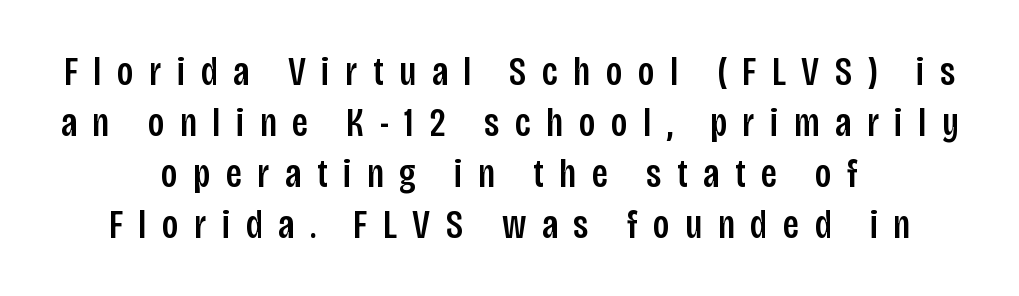
{"serif": "no", "italic": "no", "width": "condensed", "stroke_contrast": "low", "x_height": "large", "monospaced": "no", "underline": "no", "align": "center", "line_spacing_ratio": 1.24, "letter_spacing": "wide", "letter_spacing_em": 0.38, "glyph_px": 41}
